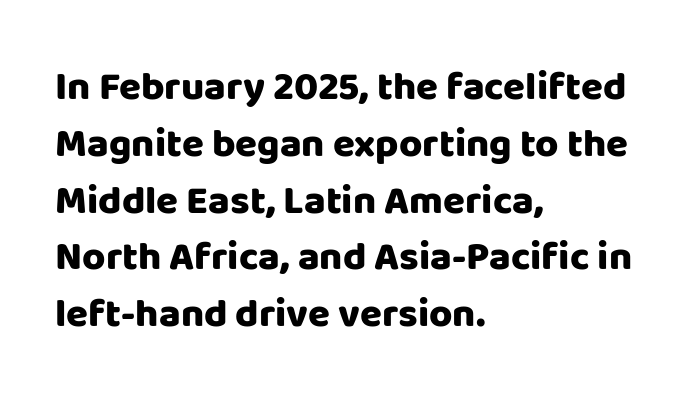
{"serif": "no", "italic": "no", "bold": "yes", "weight": "heavy", "width": "normal", "stroke_contrast": "low", "x_height": "large", "monospaced": "no", "underline": "no", "align": "left", "line_spacing": "normal", "line_spacing_ratio": 1.42, "letter_spacing": "normal", "letter_spacing_em": 0.0, "glyph_px": 40}
